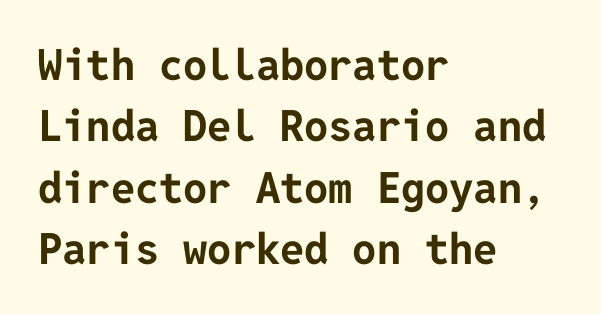
Leading matches the norm, producing a regular column. Characters follow at the spacing the type designer built in. Honestly, there is no underline to notice here at all. Heft: maximum for text — a bold. A roman cut, with each character standing at attention.
